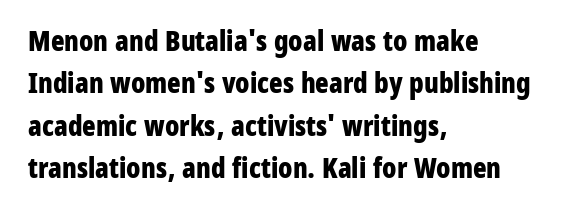
The image shows 28 px bold, condensed sans-serif type, upright; set left-aligned, normal line spacing (1.51x), normal letter spacing, not underlined; low stroke contrast and a medium x-height.
